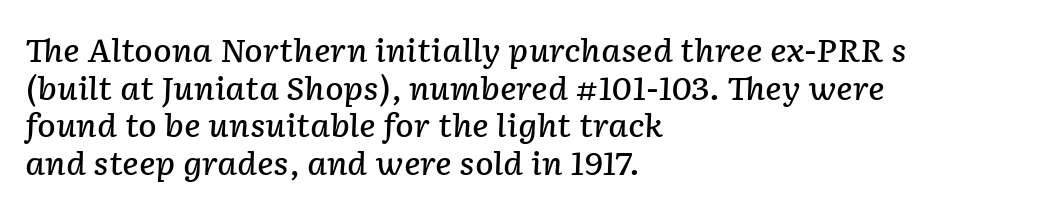
The words here are not underlined. Each letter keeps its own natural width here, so spacing adapts to shape. Default kerning and tracking; the words read as compact shapes. The letters are slanted; this is an italic face. Every letter is mildly thick-stroked: semibold rather than bold. Casual observation: everything's shoved over to the left.
